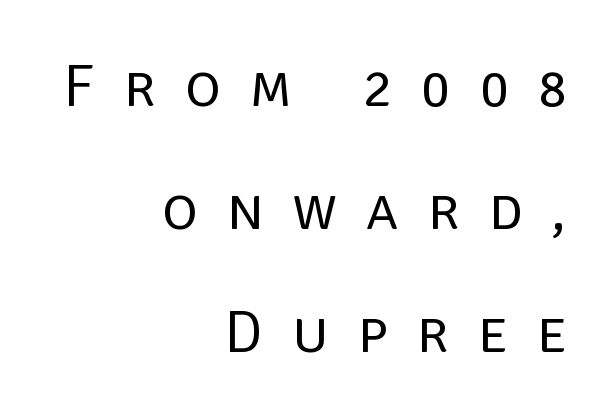
Horizontally, the lines are justified to the trailing edge only. Is this a fixed-width face? No — the glyphs have proportional, varying widths. The letters are spread apart with noticeably loose tracking. Interline gaps are noticeably wide in this sample. If you drew a line through each stem, it would be perfectly vertical. The string is rendered with underlining switched off.
